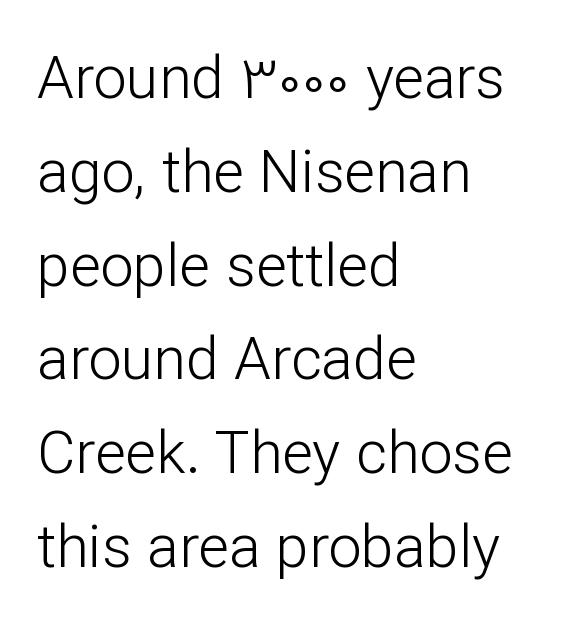
Nothing sits at the stroke ends, so this counts as sans-serif. Short note: letters normally spaced. Posture: vertical. No chunkiness to these letters — they're not bold. The compositor pushed each line to the left boundary.
